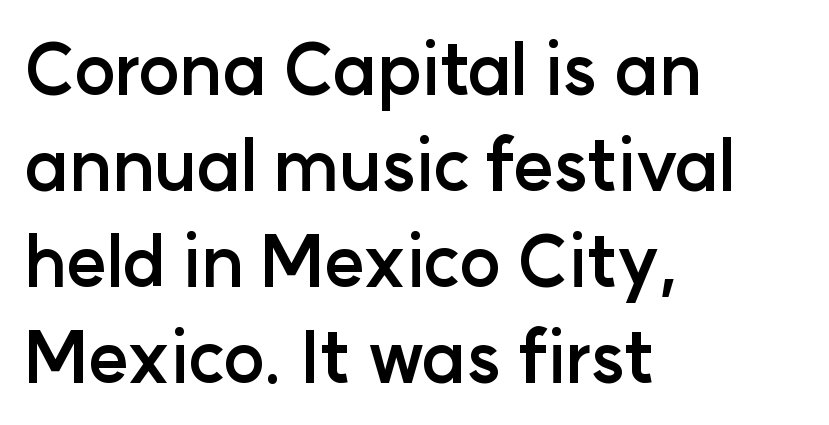
The image shows 70 px semibold sans-serif type, upright; set left-aligned, normal line spacing (1.37x), normal letter spacing, not underlined; low stroke contrast and a medium x-height.
